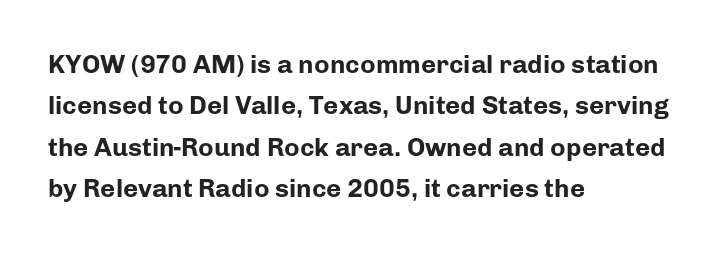
The image shows 26 px bold type, upright; set left-aligned, normal line spacing (1.59x), normal letter spacing, not underlined.
